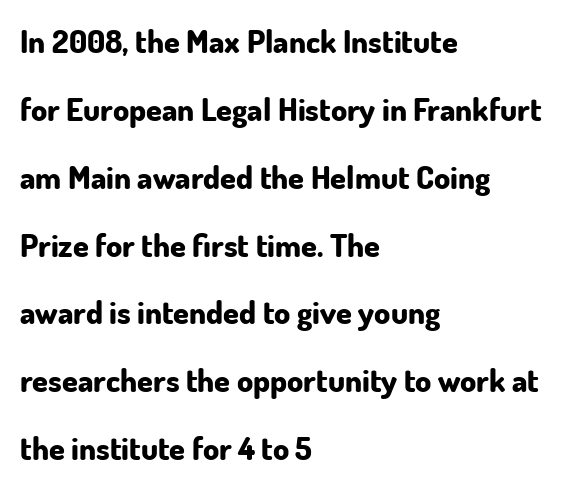
Each word holds together tightly as a unit, with standard inter-letter gaps. Leading is clearly above the norm, producing a sparse column. Weight: bold. Typeset ragged right — the left edge is the straight one. This sample uses an upright cut, with every glyph sitting square on the baseline. Typographically, this falls in the sans-serif category.
